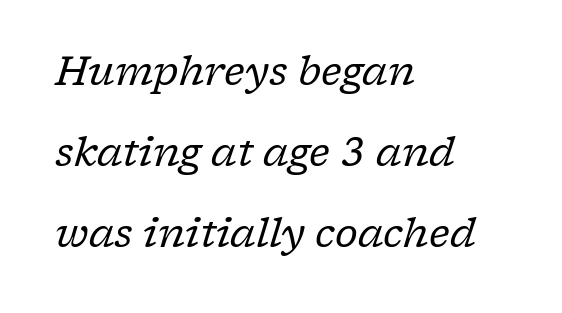
Descenders hang freely into open space. The ragged edge is on the right, which tells us the setting is flush left. Tall strokes in this sample are angled rather than plumb. How are the letters spaced? Ordinarily, with no added tracking. Think of a printed novel: that variable character pitch is what you see here. The weight tops out at a normal text grade.
